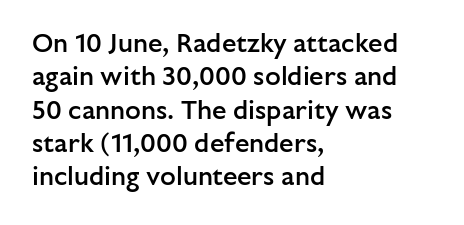
The line texture is even and compact thanks to regular tracking. Tall strokes in this sample are plumb rather than angled. The paragraph shown leans on its left margin. The strip under each line holds only bare page.
